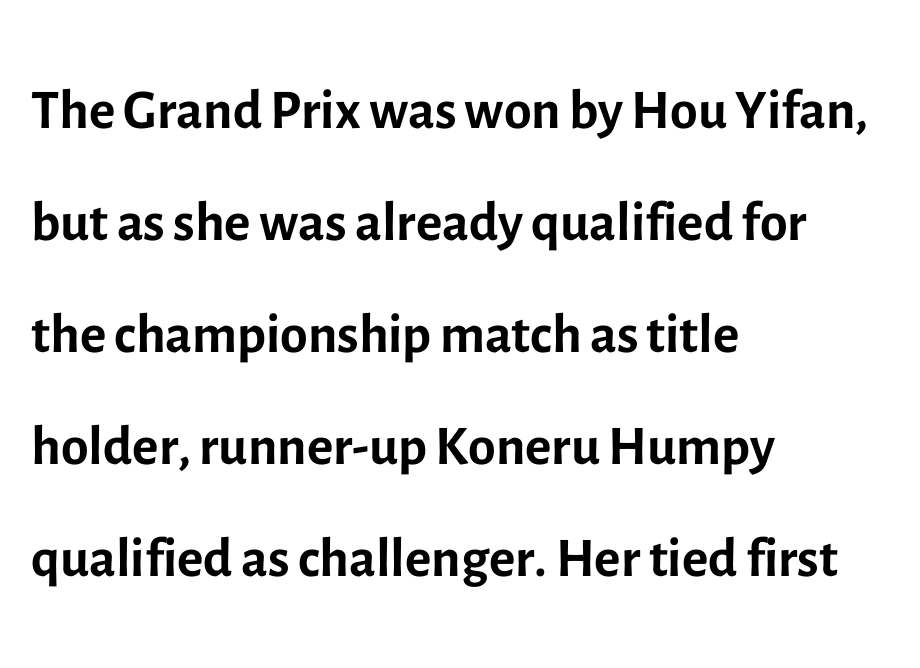
{"serif": "no", "italic": "no", "bold": "no", "weight": "regular", "width": "normal", "x_height": "medium", "monospaced": "no", "underline": "no", "align": "left", "line_spacing": "normal", "line_spacing_ratio": 1.4, "letter_spacing": "normal", "letter_spacing_em": 0.0, "glyph_px": 80}
